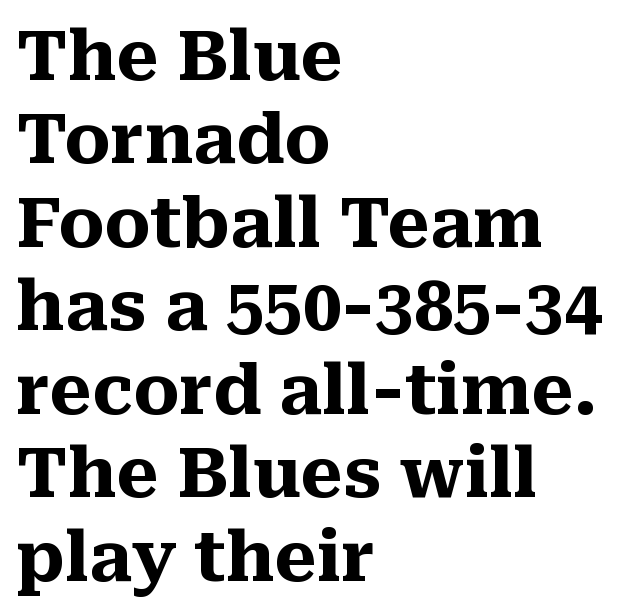
The image shows 69 px heavy serif type, upright; set left-aligned, line spacing 1.21x, normal letter spacing, not underlined; medium stroke contrast and a medium x-height.
